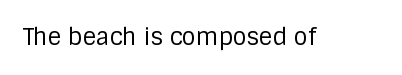
The type is set solid horizontally, with unmodified tracking. Words float on clear page, feet unadorned. A quiet, ordinary-to-light weight characterises the typeface. The type sits square on the baseline with zero lean.
